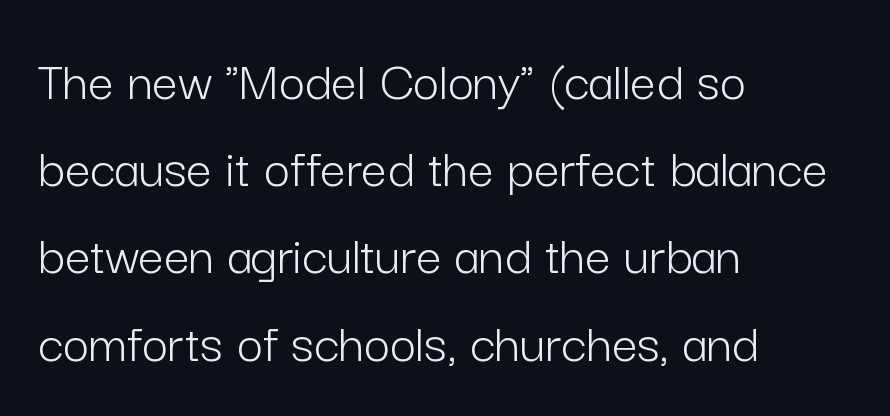
The image shows 57 px light sans-serif type, upright; set left-aligned, normal line spacing (1.53x), normal letter spacing, not underlined; low stroke contrast and a medium x-height.
